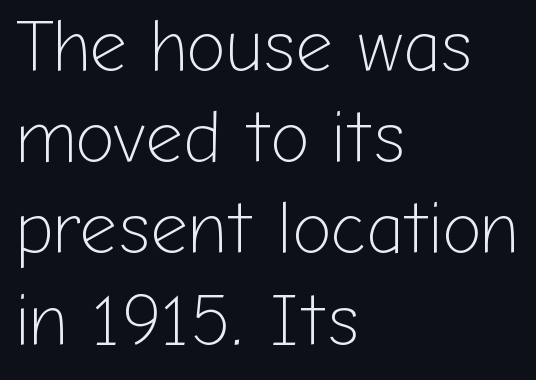
Nope, not italic — everything's standing straight. This is sans-serif lettering, the kind often seen on screens and signage. The words here are not underlined. This sample has the flowing, uneven cadence of proportional lettering.
